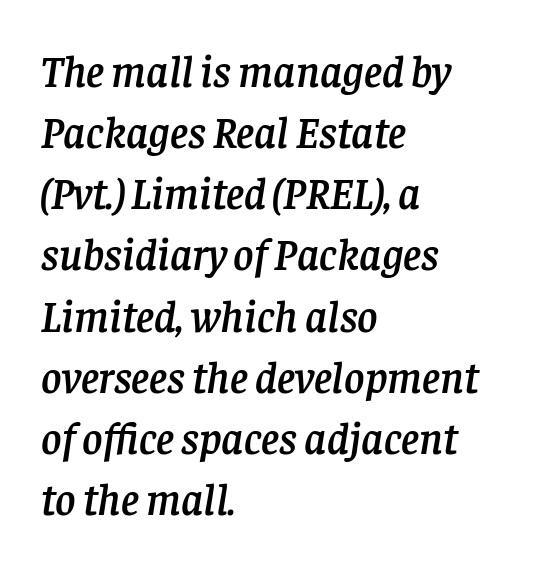
{"serif": "yes", "italic": "yes", "lean": "right", "slant_degrees": 8, "width": "normal", "stroke_contrast": "low", "x_height": "large", "monospaced": "no", "underline": "no", "align": "left", "line_spacing": "normal", "line_spacing_ratio": 1.39, "letter_spacing": "normal", "letter_spacing_em": 0.0, "glyph_px": 44}
